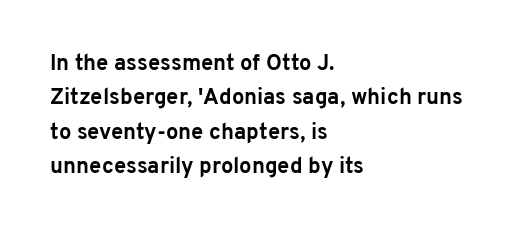
Q: Is the text bold? A: Yes.
Q: Is the text italic (slanted)? A: No, it is upright.
Q: Is the text underlined? A: No.
Q: How is the paragraph aligned? A: Left-aligned.
Q: Is the spacing between letters normal or unusually wide? A: Normal.
Q: Is the spacing between lines tight, normal or loose? A: Normal.
